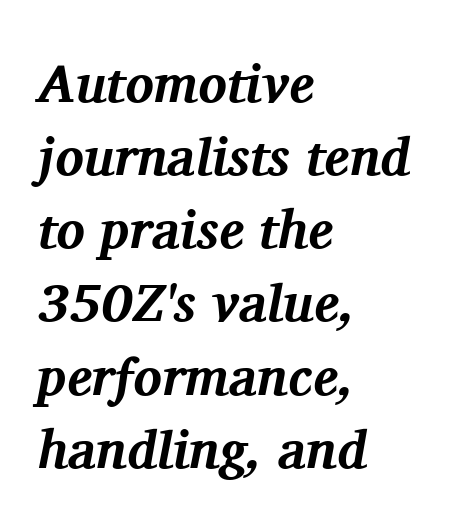
{"serif": "yes", "italic": "yes", "lean": "right", "slant_degrees": 11, "bold": "yes", "weight": "bold", "width": "normal", "stroke_contrast": "medium", "x_height": "medium", "monospaced": "no", "underline": "no", "align": "left", "line_spacing": "normal", "line_spacing_ratio": 1.38, "letter_spacing": "normal", "letter_spacing_em": 0.0, "glyph_px": 53}
